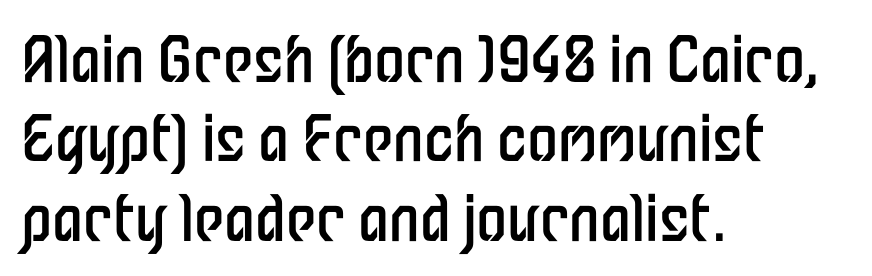
Q: Is the text bold? A: No.
Q: Is the text italic (slanted)? A: No, it is upright.
Q: Is the typeface a serif or a sans-serif typeface? A: Sans-serif.
Q: Is the text underlined? A: No.
Q: How is the paragraph aligned? A: Left-aligned.
Q: Is the spacing between letters normal or unusually wide? A: Normal.
Q: Is the spacing between lines tight, normal or loose? A: Normal.
Q: Width (condensed, normal, or wide)? A: Condensed.
Q: Stroke contrast? A: Low.
Q: x-height? A: Medium.
Q: Monospaced? A: No.
